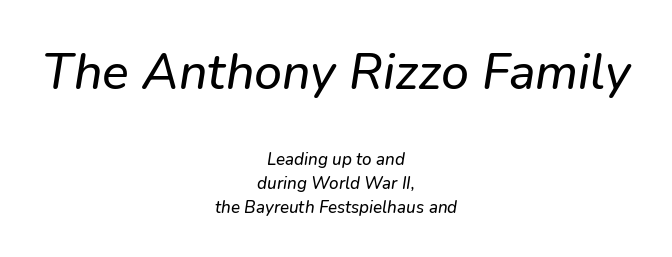
{"italic": "yes", "lean": "right", "slant_degrees": 9, "width": "normal", "stroke_contrast": "low", "x_height": "medium", "monospaced": "no", "underline": "no", "align": "center", "line_spacing": "normal", "line_spacing_ratio": 1.39, "letter_spacing": "normal", "letter_spacing_em": 0.0, "larger_block": "first", "size_ratio": 2.94, "glyph_px": 50}
